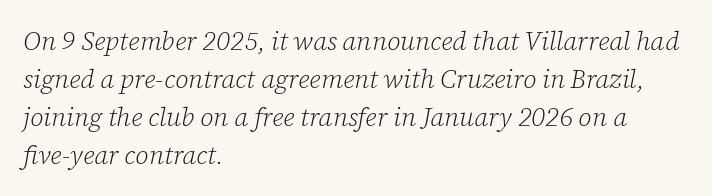
The image shows 26 px text type, italic (leaning right); set left-aligned, normal line spacing (1.46x), normal letter spacing, not underlined.
